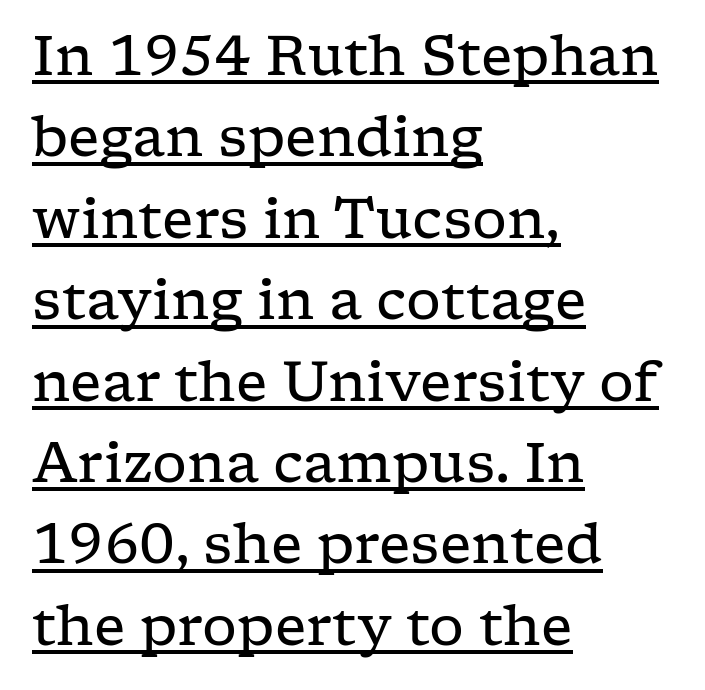
A typesetter would mark this as roman, not italic. The passage shown is typed in a proportional face where columns would drift. The lettering is marked with a stroke running underneath it. Interline gaps are of average width in this sample. These lines stack with their left ends in a neat column. These glyphs show unthickened strokes, regular width or finer.
